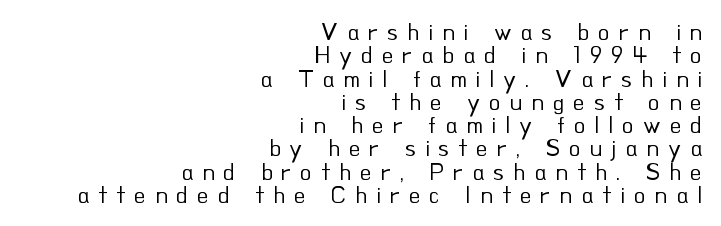
Heft: none added — not bold. The type sits square on the baseline with zero lean. The specimen omits any rule beneath the text block's lines. Summary of vertical rhythm: compact, with narrow interline spacing. Horizontal alignment here is rightward, an uncommon choice for prose. Here the glyphs are tracked loosely, breaking word shapes into spaced letters.
